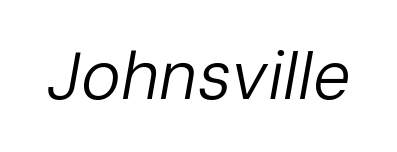
Each word holds together tightly as a unit, with standard inter-letter gaps. The string is rendered with underlining switched off. Observe the lean: these are italic letterforms. These lines are rendered in a variable-pitch font. No extra ink here — the face is not bold.
